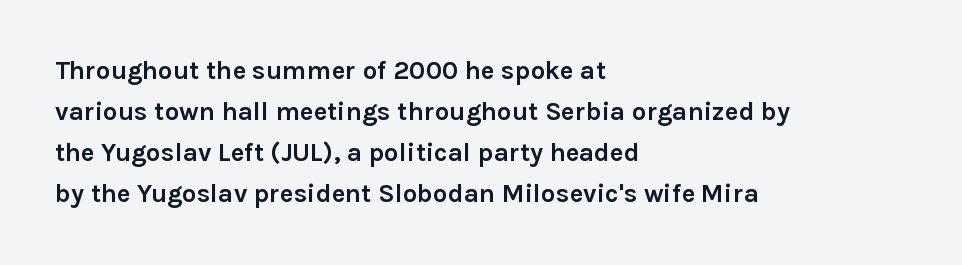
Q: Is the text bold? A: Yes.
Q: Is the text italic (slanted)? A: No, it is upright.
Q: Is the text underlined? A: No.
Q: How is the paragraph aligned? A: Left-aligned.
Q: Is the spacing between letters normal or unusually wide? A: Normal.
Q: Is the spacing between lines tight, normal or loose? A: Normal.
